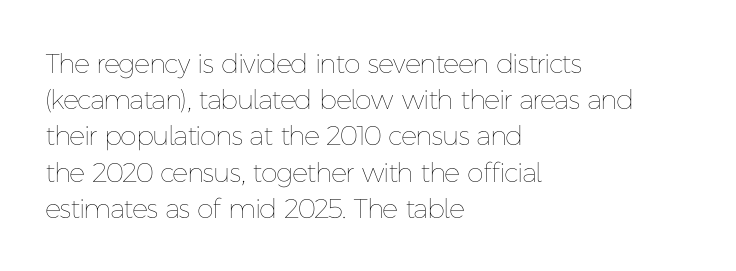
{"italic": "no", "bold": "no", "underline": "no", "align": "left", "line_spacing": "normal", "line_spacing_ratio": 1.34, "letter_spacing": "normal", "letter_spacing_em": 0.0, "glyph_px": 27}
